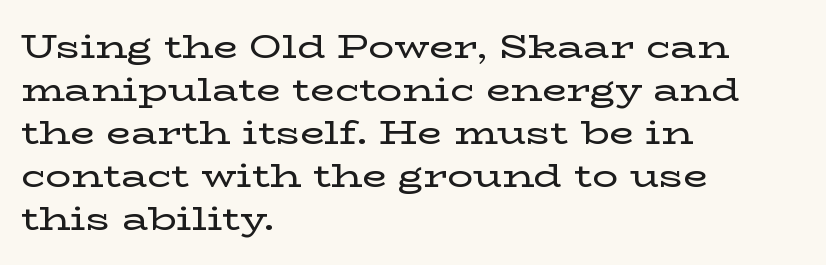
{"serif": "yes", "italic": "no", "width": "wide", "stroke_contrast": "low", "x_height": "medium", "monospaced": "no", "underline": "no", "align": "left", "line_spacing": "normal", "line_spacing_ratio": 1.34, "letter_spacing": "normal", "letter_spacing_em": 0.0, "glyph_px": 32}
